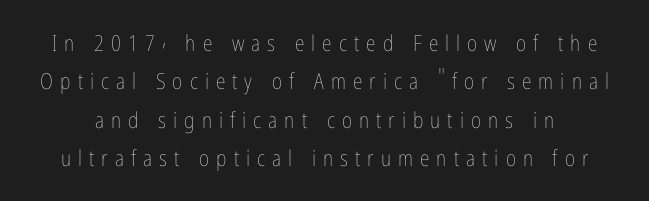
Posture: upright roman. Just letters on the line, the space beneath them empty. Between one letter and the next there's a generous, obvious gap. Stroke thickness stays within the range of a standard reading face or lighter.
